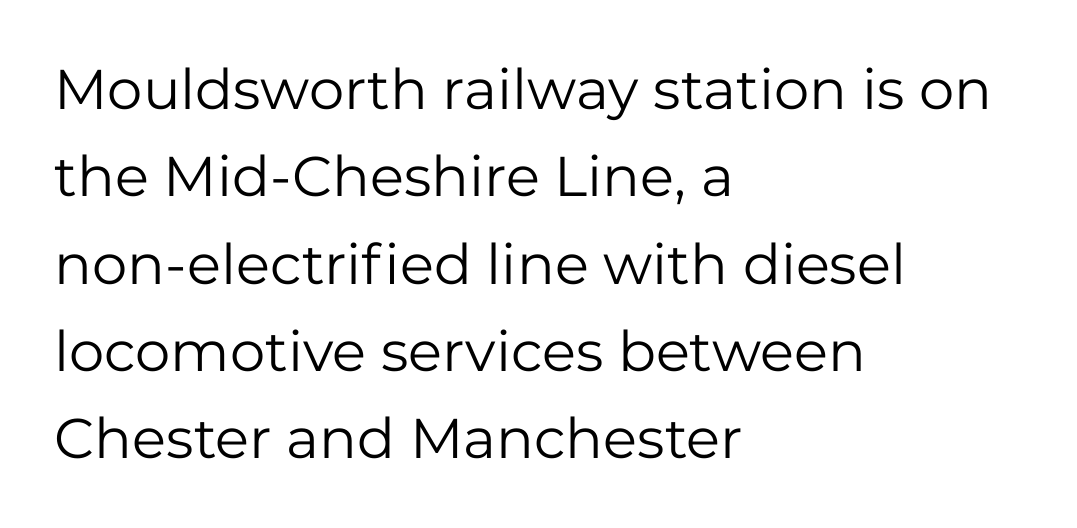
{"serif": "no", "italic": "no", "bold": "no", "weight": "regular", "width": "normal", "stroke_contrast": "low", "x_height": "medium", "monospaced": "no", "underline": "no", "align": "left", "line_spacing": "normal", "line_spacing_ratio": 1.56, "letter_spacing": "normal", "letter_spacing_em": 0.0, "glyph_px": 56}
